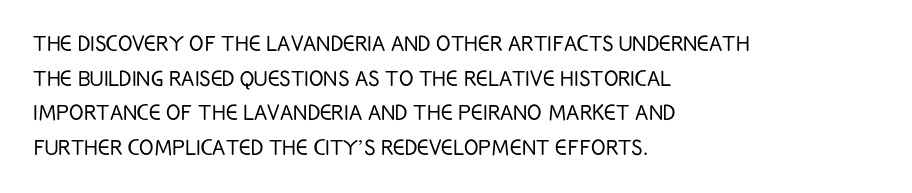
{"italic": "no", "bold": "no", "underline": "no", "align": "left", "line_spacing": "normal", "line_spacing_ratio": 1.28, "letter_spacing": "normal", "letter_spacing_em": 0.0, "glyph_px": 27}
